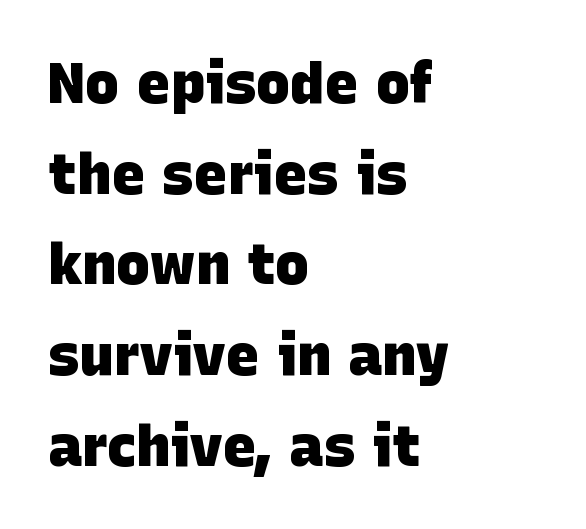
The glyphs have the mass of a bold cut. Is this a fixed-width face? No — the glyphs have proportional, varying widths. Plain, unruled lines of type. I'd call this a sans setting — the letters go barefoot. Layout note: lines flush left.
